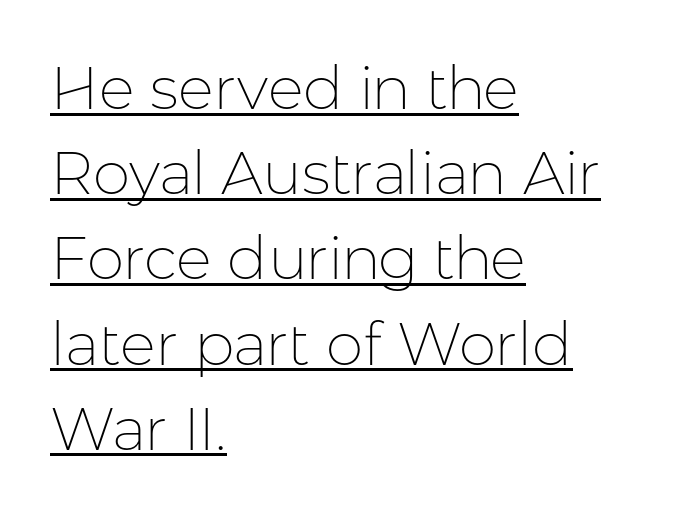
Q: Is the text bold? A: No.
Q: Is the text italic (slanted)? A: No, it is upright.
Q: Is the typeface a serif or a sans-serif typeface? A: Sans-serif.
Q: Is the text underlined? A: Yes.
Q: How is the paragraph aligned? A: Left-aligned.
Q: Is the spacing between letters normal or unusually wide? A: Normal.
Q: Is the spacing between lines tight, normal or loose? A: Normal.
Q: Width (condensed, normal, or wide)? A: Normal.
Q: Stroke contrast? A: Low.
Q: x-height? A: Medium.
Q: Monospaced? A: No.
